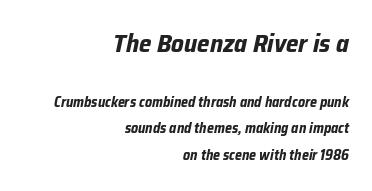
Here the first block reads like a headline and the second like body copy. Has an underline been added? It has not. The rendering applies a slant to the glyphs. Is the block centered? No — it sits flush against the right margin.
